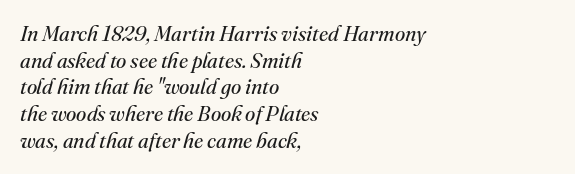
{"italic": "yes", "lean": "right", "slant_degrees": 16, "bold": "no", "underline": "no", "align": "left", "line_spacing": "normal", "line_spacing_ratio": 1.27, "letter_spacing": "normal", "letter_spacing_em": 0.0, "glyph_px": 21}
